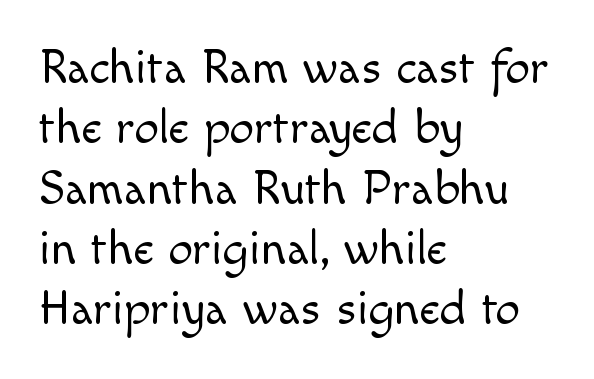
The type is set solid horizontally, with unmodified tracking. To sum up the face: it is a sans, with no serifs. The weight would be labelled regular, book, light, or lighter still. Notice how the passage keeps a crisp vertical edge on the left only. Note the varied advance widths — an 'i' is clearly narrower than an 'm'. The space directly below the letters is spotless.
